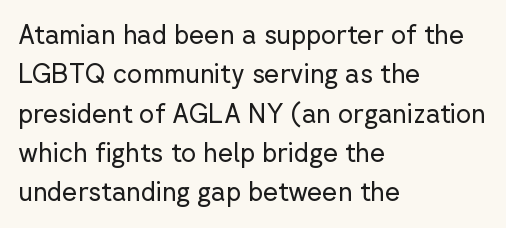
Q: Is the text bold? A: No.
Q: Is the text italic (slanted)? A: No, it is upright.
Q: Is the text underlined? A: No.
Q: How is the paragraph aligned? A: Left-aligned.
Q: Is the spacing between letters normal or unusually wide? A: Normal.
Q: Is the spacing between lines tight, normal or loose? A: Normal.
